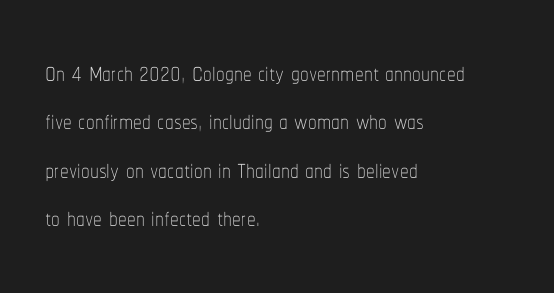
Q: Is the text bold? A: No.
Q: Is the text italic (slanted)? A: No, it is upright.
Q: Is the text underlined? A: No.
Q: How is the paragraph aligned? A: Left-aligned.
Q: Is the spacing between letters normal or unusually wide? A: Normal.
Q: Is the spacing between lines tight, normal or loose? A: Normal.
Q: Width (condensed, normal, or wide)? A: Condensed.
Q: Stroke contrast? A: Low.
Q: x-height? A: Medium.
Q: Monospaced? A: No.
